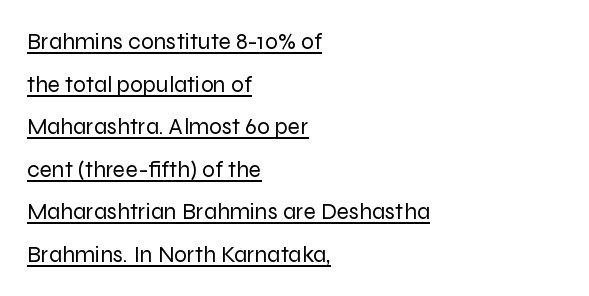
Q: Is the text bold? A: No.
Q: Is the text italic (slanted)? A: No, it is upright.
Q: Is the text underlined? A: Yes.
Q: How is the paragraph aligned? A: Left-aligned.
Q: Is the spacing between letters normal or unusually wide? A: Normal.
